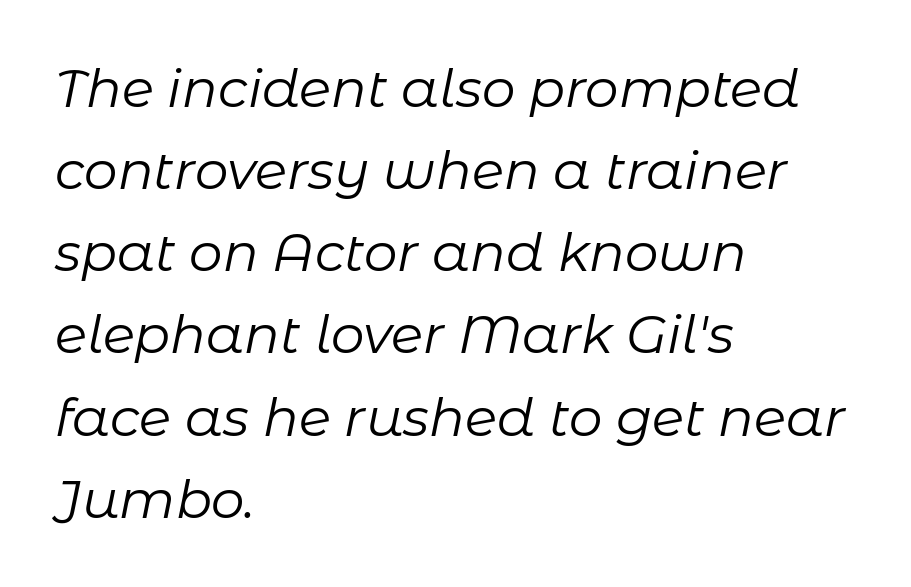
A classic flush-left, rag-right setting is used for this passage. A typesetter would call this proportional, since set widths differ per character. How are the letters spaced? Ordinarily, with no added tracking. Stroke mass is kept to a normal reading level or below.
